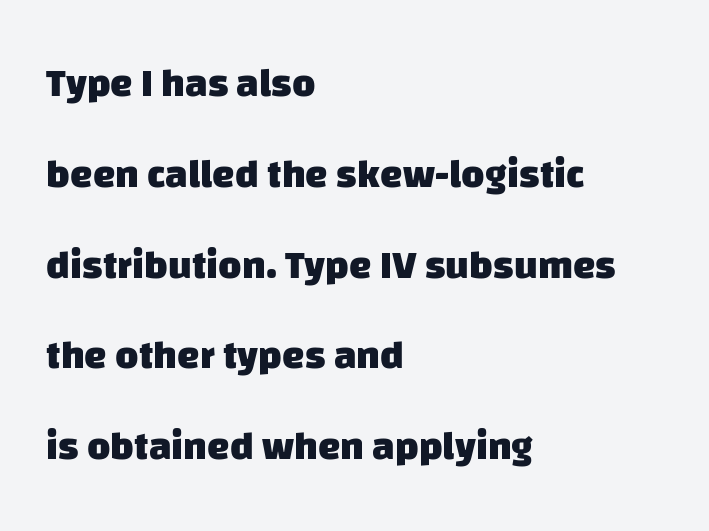
{"serif": "no", "bold": "yes", "weight": "heavy", "width": "normal", "stroke_contrast": "low", "x_height": "large", "monospaced": "no", "underline": "no", "align": "left", "line_spacing": "loose", "line_spacing_ratio": 2.27, "letter_spacing": "normal", "letter_spacing_em": 0.0, "glyph_px": 40}
